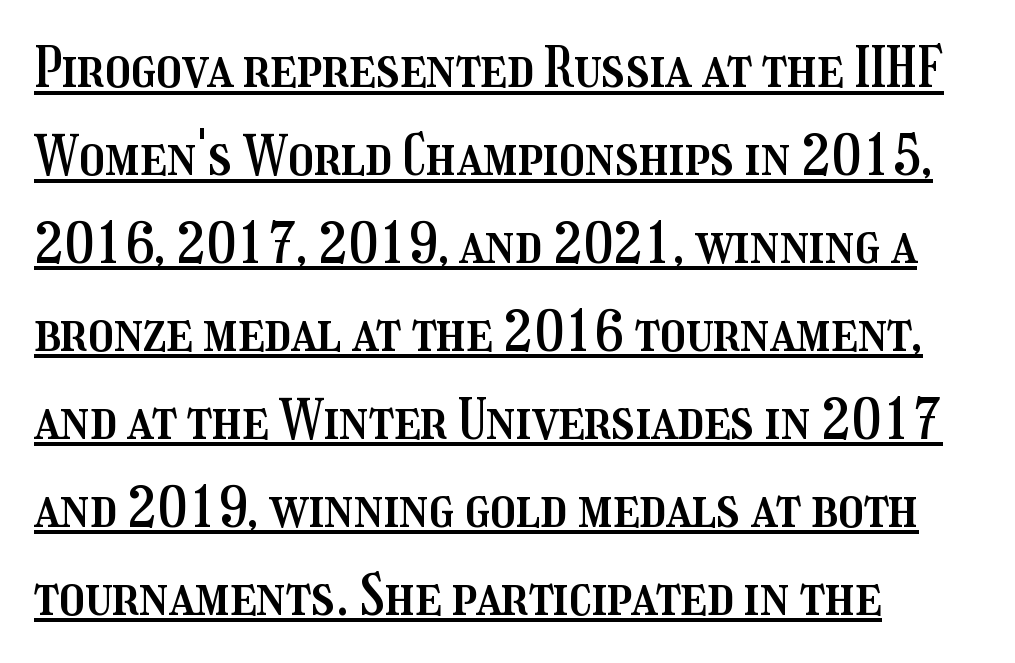
{"italic": "no", "width": "condensed", "stroke_contrast": "medium", "x_height": "medium", "monospaced": "no", "underline": "yes", "align": "left", "line_spacing": "normal", "line_spacing_ratio": 1.57, "letter_spacing": "normal", "letter_spacing_em": 0.0, "glyph_px": 56}
